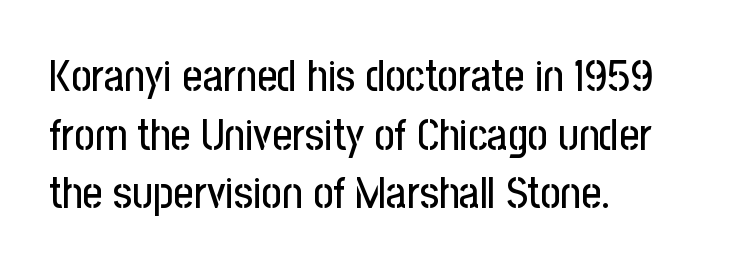
The image shows 44 px condensed sans-serif type, upright; set left-aligned, normal line spacing (1.33x), normal letter spacing, not underlined; low stroke contrast and a medium x-height.
